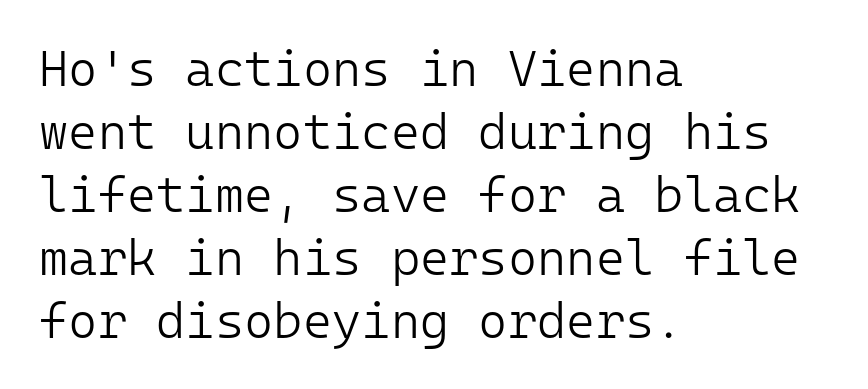
{"serif": "no", "italic": "no", "bold": "no", "weight": "light", "width": "normal", "stroke_contrast": "low", "x_height": "medium", "monospaced": "yes", "underline": "no", "align": "left", "line_spacing": "normal", "line_spacing_ratio": 1.26, "letter_spacing": "normal", "letter_spacing_em": 0.0, "glyph_px": 50}
